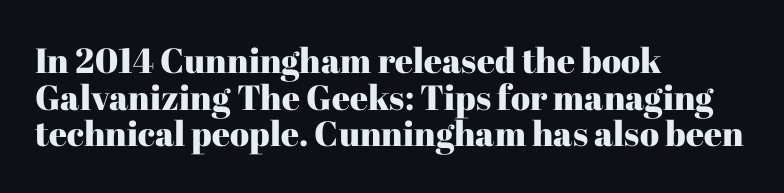
Q: Is the text italic (slanted)? A: No, it is upright.
Q: Is the typeface a serif or a sans-serif typeface? A: Serif.
Q: Is the text underlined? A: No.
Q: How is the paragraph aligned? A: Left-aligned.
Q: Is the spacing between letters normal or unusually wide? A: Normal.
Q: Is the spacing between lines tight, normal or loose? A: Tight.
Q: Width (condensed, normal, or wide)? A: Normal.
Q: Stroke contrast? A: High.
Q: x-height? A: Medium.
Q: Monospaced? A: No.
